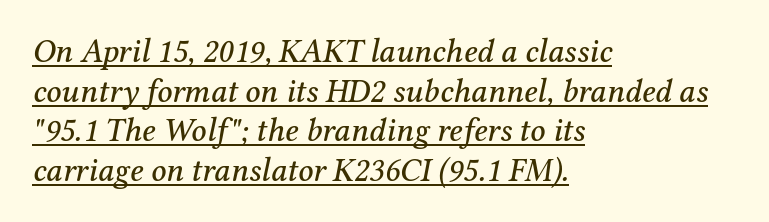
The image shows 33 px serif type, italic (leaning right); set left-aligned, line spacing 1.2x, normal letter spacing, underlined; medium stroke contrast and a medium x-height.
